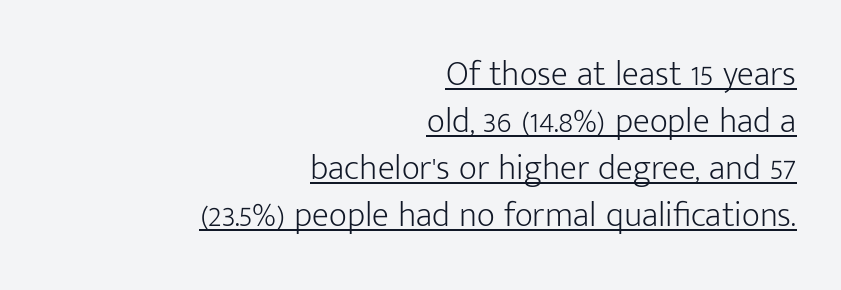
The image shows 35 px light sans-serif type, upright; set right-aligned, normal line spacing (1.34x), normal letter spacing, underlined; low stroke contrast and a medium x-height.
